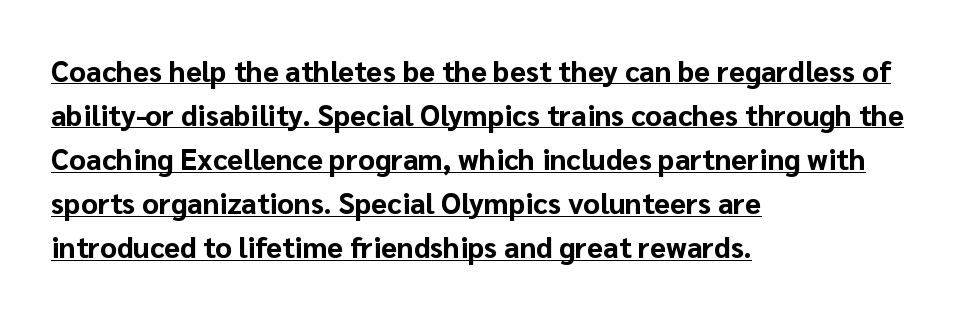
{"serif": "no", "italic": "no", "bold": "yes", "weight": "bold", "width": "normal", "stroke_contrast": "low", "x_height": "medium", "monospaced": "no", "underline": "yes", "align": "left", "line_spacing": "normal", "line_spacing_ratio": 1.52, "letter_spacing": "normal", "letter_spacing_em": 0.0, "glyph_px": 29}
